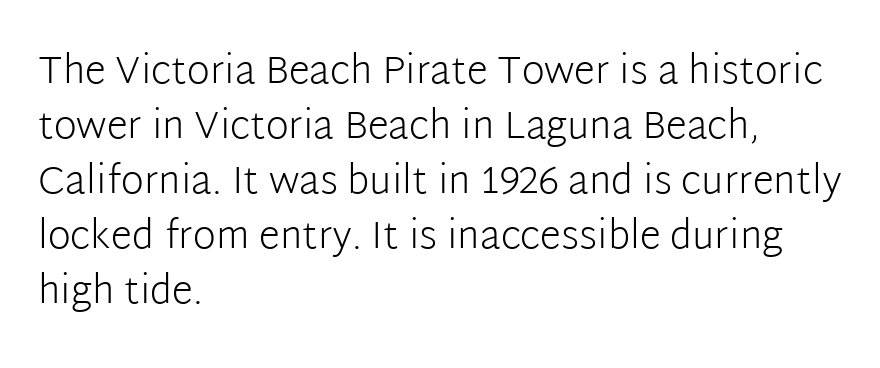
The image shows 39 px light sans-serif type, upright; set left-aligned, normal line spacing (1.41x), normal letter spacing, not underlined; low stroke contrast and a medium x-height.
